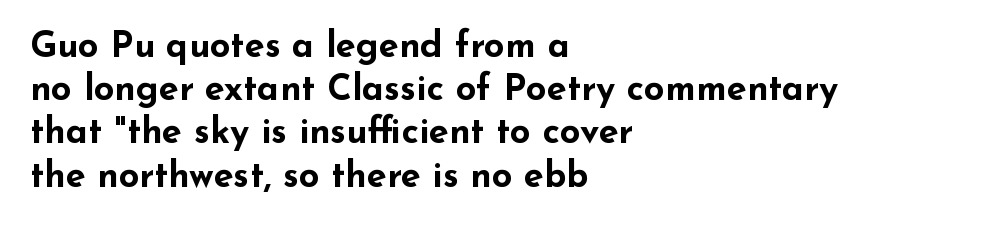
{"serif": "no", "italic": "no", "bold": "yes", "weight": "bold", "width": "wide", "stroke_contrast": "low", "x_height": "small", "monospaced": "no", "underline": "no", "align": "left", "line_spacing_ratio": 1.2, "letter_spacing": "normal", "letter_spacing_em": 0.0, "glyph_px": 36}
